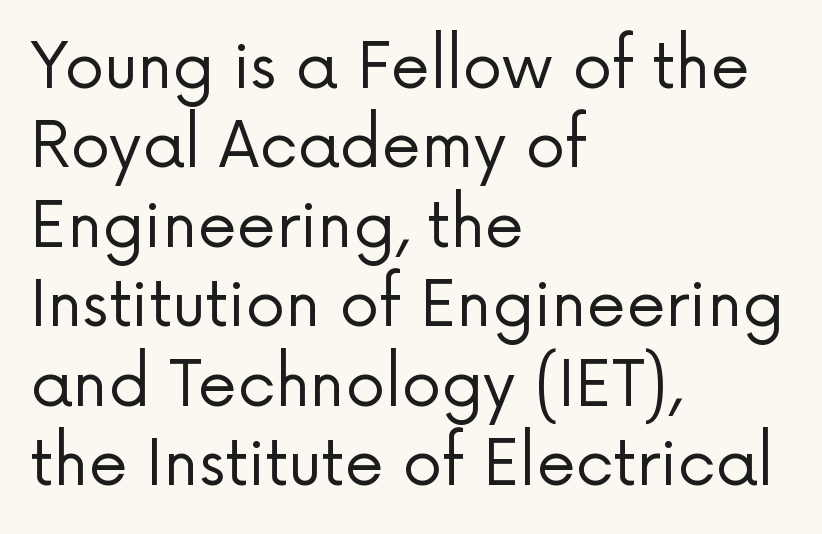
The image shows 63 px regular-weight sans-serif type, upright; set left-aligned, normal line spacing (1.26x), normal letter spacing, not underlined; low stroke contrast and a medium x-height.
